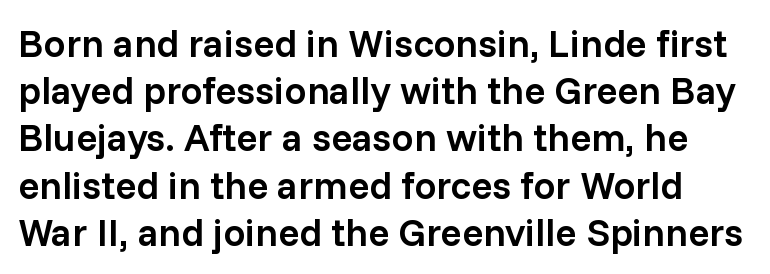
A typesetter would call this proportional, since set widths differ per character. Posture: upright roman. The gap between lines stays unmarked. Stroke thickness is moderately raised; the sample reads as semibold.
